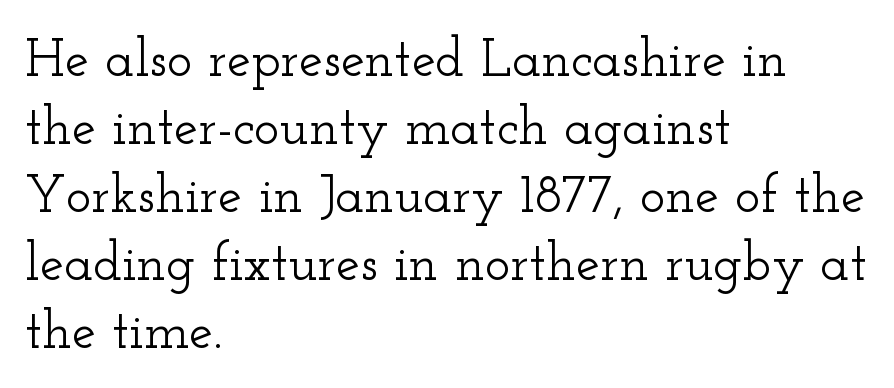
In terms of letterform style, serifs are clearly present. Standard letterfit; no display-style spreading of the glyphs. A typesetter would call this proportional, since set widths differ per character. Italic? Not at all — the glyphs are vertical. Compared with typical paragraphs, the rows here are spaced about the same.
